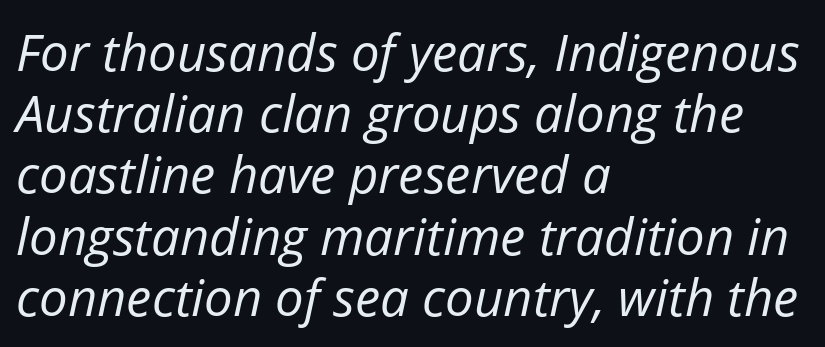
{"italic": "yes", "lean": "right", "slant_degrees": 12, "bold": "no", "weight": "regular", "width": "normal", "stroke_contrast": "low", "x_height": "medium", "monospaced": "no", "underline": "no", "align": "left", "line_spacing_ratio": 1.2, "letter_spacing": "normal", "letter_spacing_em": 0.0, "glyph_px": 51}
